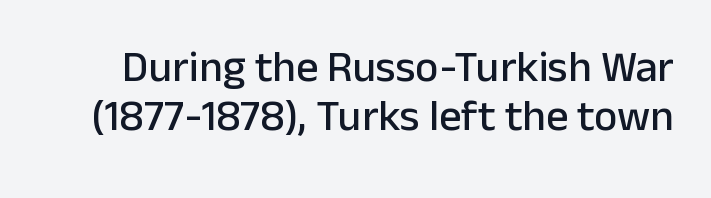
Q: Is the text italic (slanted)? A: No, it is upright.
Q: Is the typeface a serif or a sans-serif typeface? A: Sans-serif.
Q: Is the text underlined? A: No.
Q: Is the spacing between letters normal or unusually wide? A: Normal.
Q: Is the spacing between lines tight, normal or loose? A: Tight.
Q: Width (condensed, normal, or wide)? A: Normal.
Q: Stroke contrast? A: Low.
Q: x-height? A: Medium.
Q: Monospaced? A: No.
